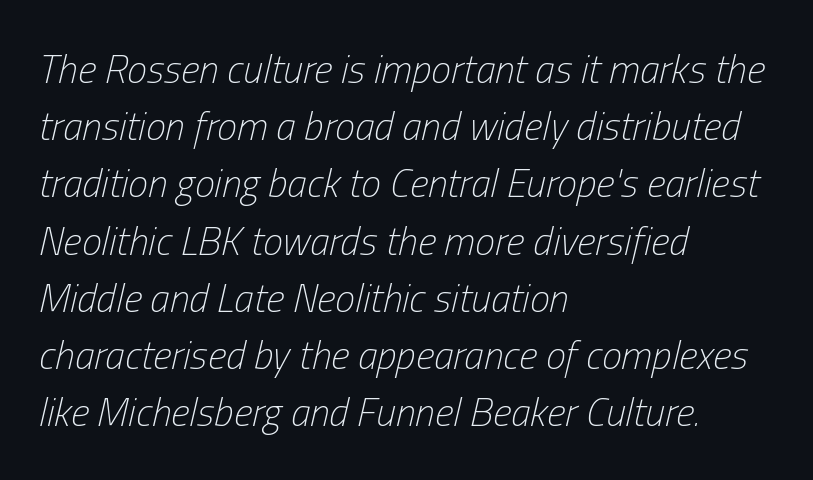
Q: Is the text bold? A: No.
Q: Is the text italic (slanted)? A: Yes, it leans right by about 13 degrees.
Q: Is the text underlined? A: No.
Q: How is the paragraph aligned? A: Left-aligned.
Q: Is the spacing between letters normal or unusually wide? A: Normal.
Q: Is the spacing between lines tight, normal or loose? A: Normal.
Q: Width (condensed, normal, or wide)? A: Condensed.
Q: Stroke contrast? A: Low.
Q: x-height? A: Medium.
Q: Monospaced? A: No.
